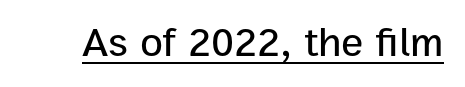
Q: Is the text italic (slanted)? A: No, it is upright.
Q: Is the typeface a serif or a sans-serif typeface? A: Sans-serif.
Q: Is the text underlined? A: Yes.
Q: Is the spacing between letters normal or unusually wide? A: Normal.
Q: Width (condensed, normal, or wide)? A: Normal.
Q: Stroke contrast? A: Low.
Q: x-height? A: Medium.
Q: Monospaced? A: No.
